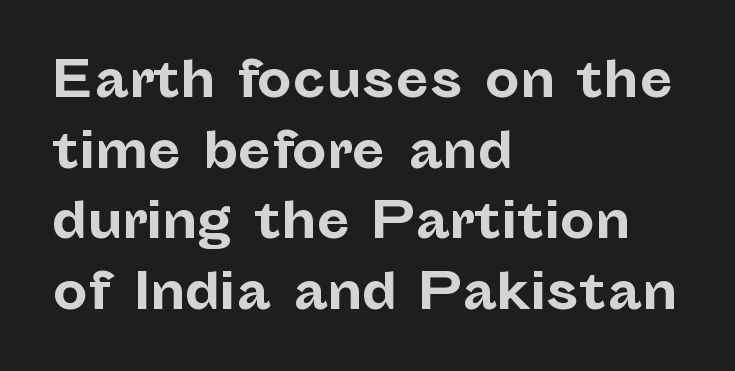
Set as a true bold cut, around the 700 mark. Serifs: no, the terminals of the letterforms are clean. Just letters on the line, the space beneath them empty. Quick note: interline space is typical. A student would call this left alignment; a typographer would say flush left, rag right. This sample uses plain, unmodified letter spacing.
